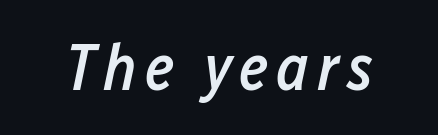
{"italic": "yes", "lean": "right", "slant_degrees": 12, "bold": "semi", "weight": "semibold", "width": "condensed", "stroke_contrast": "low", "x_height": "medium", "monospaced": "no", "underline": "no", "glyph_px": 65}
